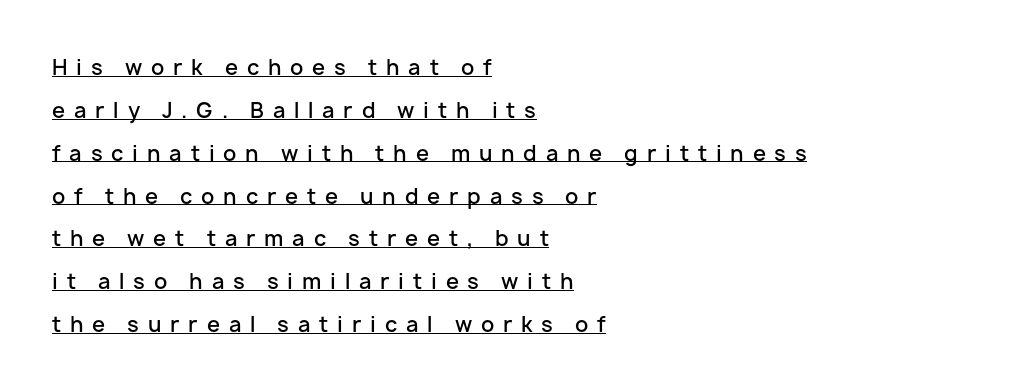
Q: Is the text bold? A: Semi-bold.
Q: Is the text italic (slanted)? A: No, it is upright.
Q: Is the text underlined? A: Yes.
Q: How is the paragraph aligned? A: Left-aligned.
Q: Is the spacing between letters normal or unusually wide? A: Unusually wide.
Q: Is the spacing between lines tight, normal or loose? A: Loose.
